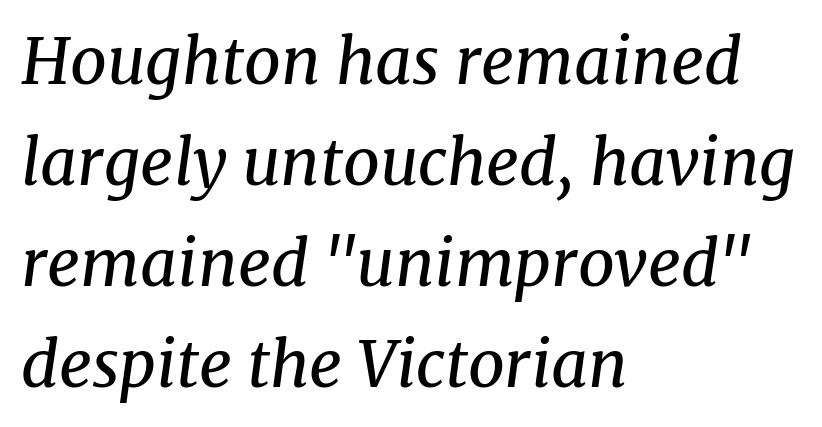
Vertical stems look standard width or narrower in stroke. Notice how the passage keeps a crisp vertical edge on the left only. These lines are rendered in a variable-pitch font. The font family rendered here belongs to the serif group. Line spacing here is normal.
